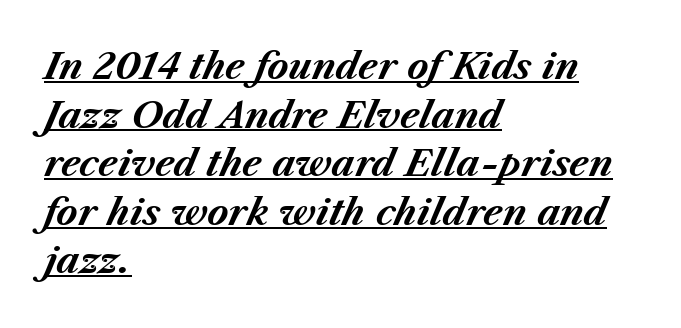
The strokes are fattened all the way to bold. A student would call this left alignment; a typographer would say flush left, rag right. Is the type slanted? Yes — the strokes lean at a clear angle. There is no visible air inserted between adjacent glyphs.
